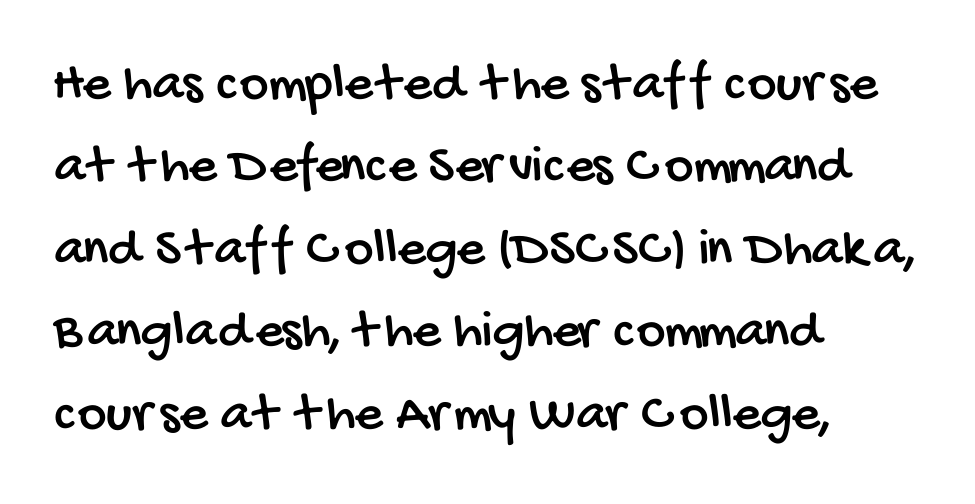
Q: Is the typeface a serif or a sans-serif typeface? A: Sans-serif.
Q: Is the text underlined? A: No.
Q: How is the paragraph aligned? A: Left-aligned.
Q: Is the spacing between letters normal or unusually wide? A: Normal.
Q: Is the spacing between lines tight, normal or loose? A: Normal.
Q: Width (condensed, normal, or wide)? A: Condensed.
Q: Stroke contrast? A: Low.
Q: x-height? A: Large.
Q: Monospaced? A: No.
